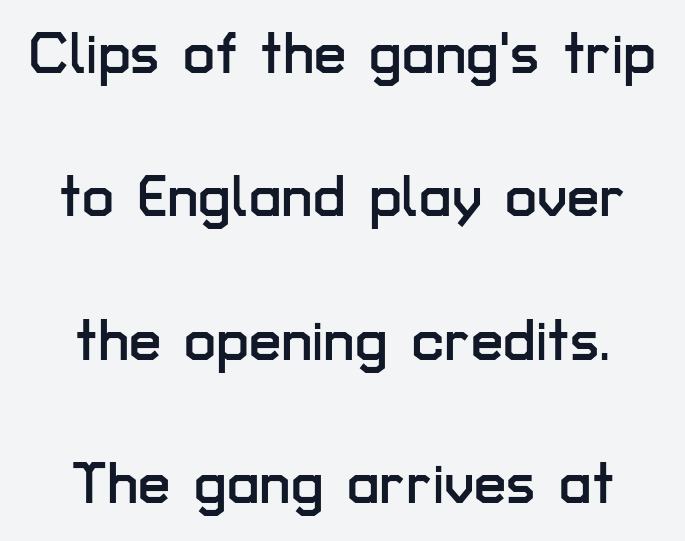
{"serif": "no", "italic": "no", "width": "normal", "stroke_contrast": "low", "x_height": "medium", "monospaced": "no", "underline": "no", "line_spacing": "loose", "line_spacing_ratio": 2.47, "letter_spacing": "normal", "letter_spacing_em": 0.0, "glyph_px": 58}
